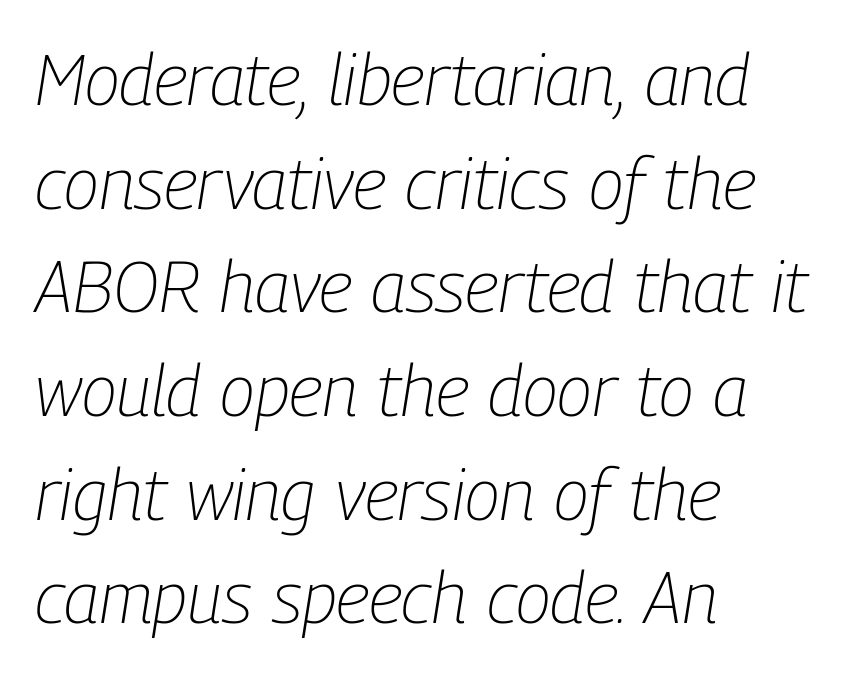
This sample keeps an unexceptional amount of space between lines. A typesetter would call this proportional, since set widths differ per character. The lettering tilts uniformly, giving the passage an italic look. No extra tracking has been applied to these lines. Is the block centered? No — it sits flush against the left margin. Unbolded letterforms with no extra heft.
